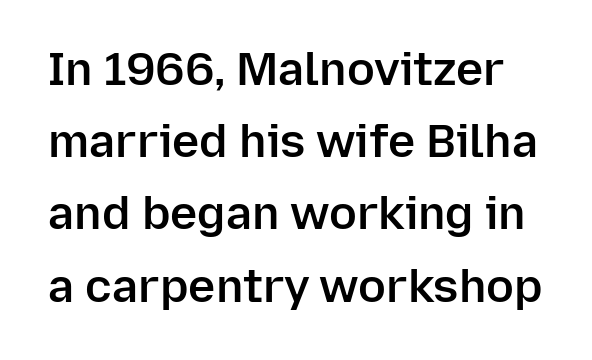
The image shows 46 px semibold sans-serif type, upright; set normal line spacing (1.57x), normal letter spacing, not underlined; low stroke contrast and a medium x-height.
